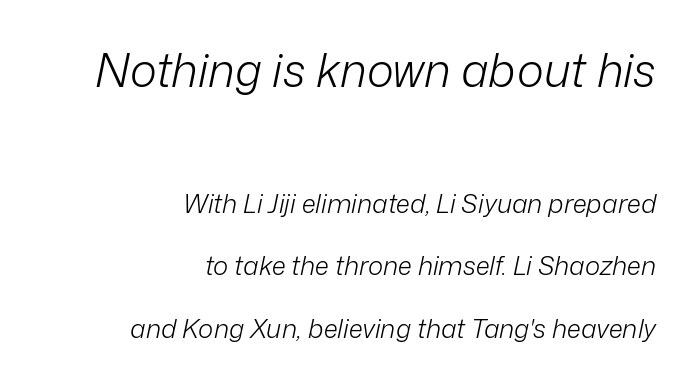
{"italic": "yes", "lean": "right", "slant_degrees": 12, "bold": "no", "weight": "light", "width": "normal", "stroke_contrast": "low", "x_height": "medium", "monospaced": "no", "underline": "no", "align": "right", "line_spacing": "loose", "line_spacing_ratio": 2.41, "letter_spacing": "normal", "letter_spacing_em": 0.0, "larger_block": "first", "size_ratio": 1.77, "glyph_px": 46}
